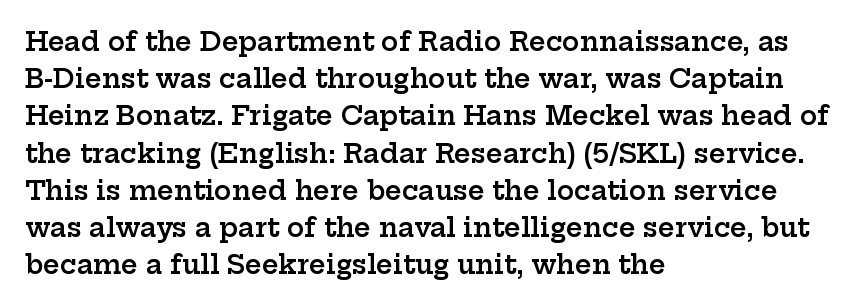
Q: Is the text bold? A: Semi-bold.
Q: Is the text italic (slanted)? A: No, it is upright.
Q: Is the text underlined? A: No.
Q: How is the paragraph aligned? A: Left-aligned.
Q: Is the spacing between letters normal or unusually wide? A: Normal.
Q: Is the spacing between lines tight, normal or loose? A: Normal.
